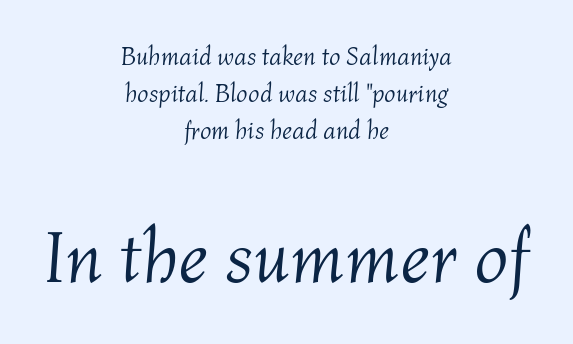
The image shows 75 px light type, italic (leaning right); set centered, normal line spacing (1.48x), normal letter spacing, not underlined; the second (bottom) block is 3.0x larger; medium stroke contrast and a medium x-height.
